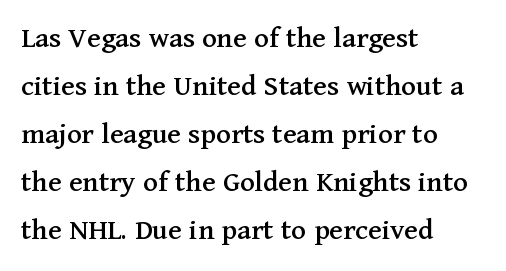
Short and long lines alike share a common starting point at left. These lines sit exactly where default settings would place them. Character widths vary here, with narrow letters taking less room than wide ones. Rendered with straight, roman letterforms. A typesetter would label this face a serif.
